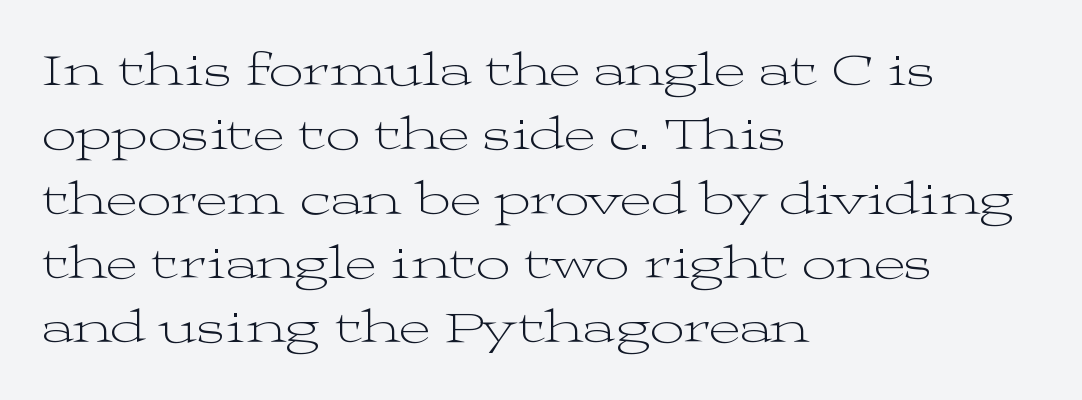
This rendering leaves character spacing at its baseline value. The lettering holds an erect, upright posture throughout. Underline: absent. Notice how the passage keeps a crisp vertical edge on the left only. The letters advance in unequal steps, a hallmark of proportional type.
